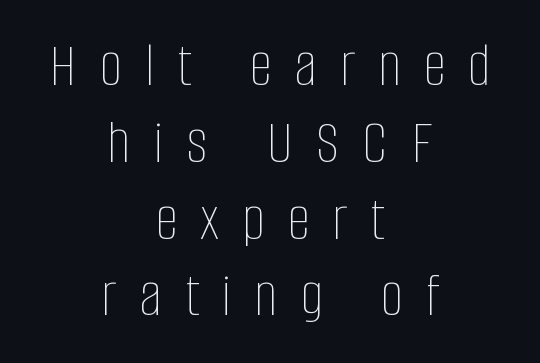
{"italic": "no", "bold": "no", "weight": "thin", "width": "condensed", "stroke_contrast": "low", "x_height": "large", "monospaced": "no", "underline": "no", "align": "center", "line_spacing_ratio": 1.2, "letter_spacing": "wide", "letter_spacing_em": 0.36, "glyph_px": 64}
